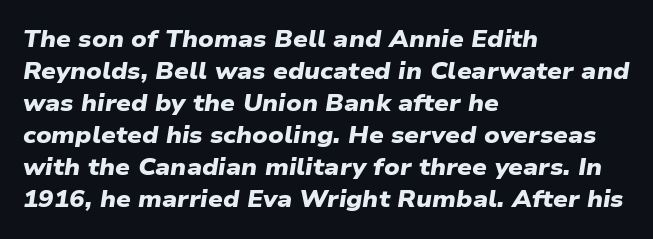
{"bold": "yes", "underline": "no", "align": "left", "line_spacing": "normal", "line_spacing_ratio": 1.39, "letter_spacing": "normal", "letter_spacing_em": 0.0, "glyph_px": 23}
